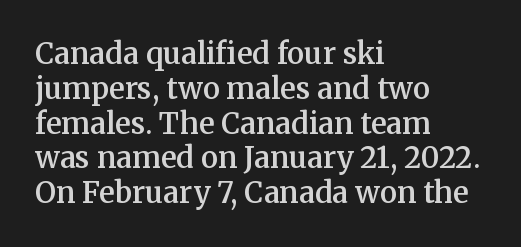
{"serif": "yes", "italic": "no", "bold": "semi", "weight": "semibold", "width": "normal", "stroke_contrast": "medium", "x_height": "medium", "monospaced": "no", "underline": "no", "align": "left", "line_spacing_ratio": 1.2, "letter_spacing": "normal", "letter_spacing_em": 0.0, "glyph_px": 29}
